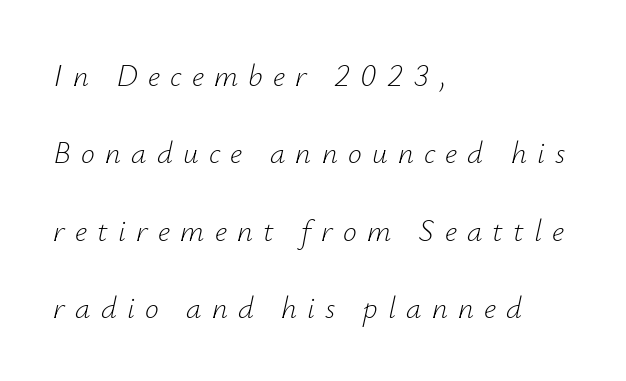
Q: Is the text bold? A: No.
Q: Is the text italic (slanted)? A: Yes, it leans right by about 12 degrees.
Q: Is the text underlined? A: No.
Q: How is the paragraph aligned? A: Left-aligned.
Q: Is the spacing between letters normal or unusually wide? A: Unusually wide.
Q: Is the spacing between lines tight, normal or loose? A: Loose.
Q: Width (condensed, normal, or wide)? A: Normal.
Q: Stroke contrast? A: Low.
Q: x-height? A: Small.
Q: Monospaced? A: No.
